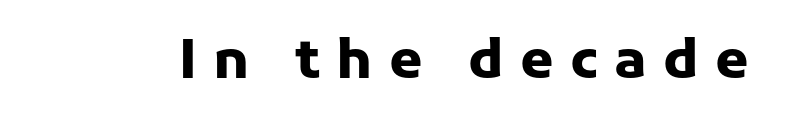
The image shows 54 px heavy sans-serif type, upright; set unusually wide letter spacing (+0.3 em), not underlined; low stroke contrast and a medium x-height.
